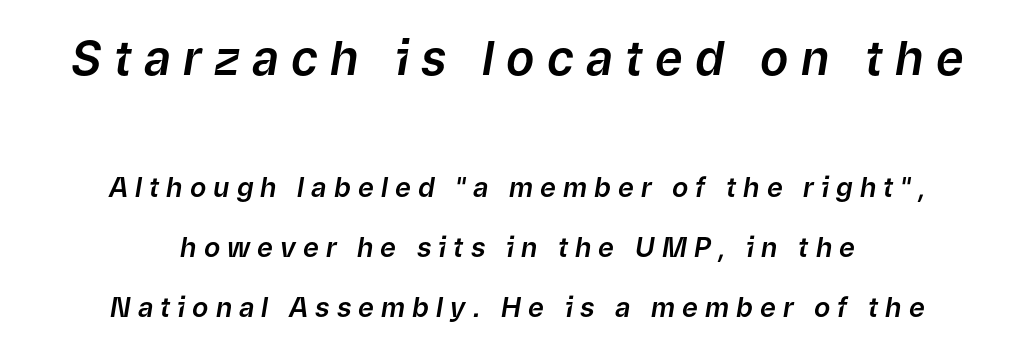
The image shows 47 px text type, italic (leaning right); set centered, loose line spacing (2.21x), unusually wide letter spacing (+0.26 em), not underlined; the first (top) block is 1.74x larger; low stroke contrast and a medium x-height.
